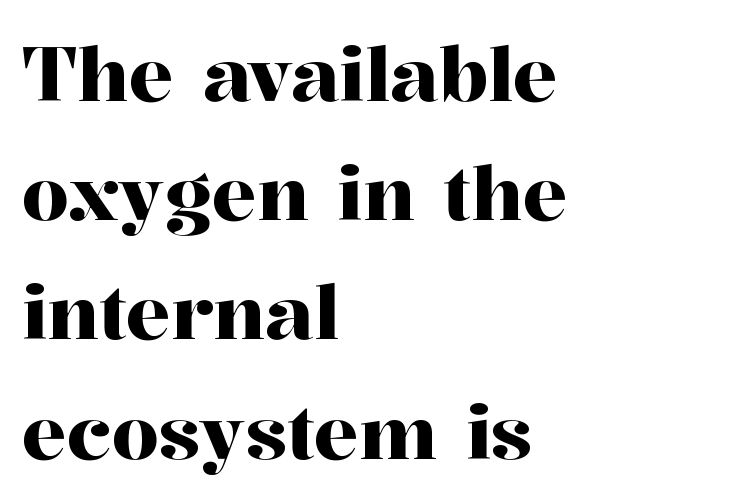
The face used here is rendered with its standard letterfit. Leftover space on each line is placed entirely after the last word. Note: serifs present on the glyphs. Interline gaps are of average width in this sample. Think of a printed novel: that variable character pitch is what you see here. Has an underline been added? It has not.
